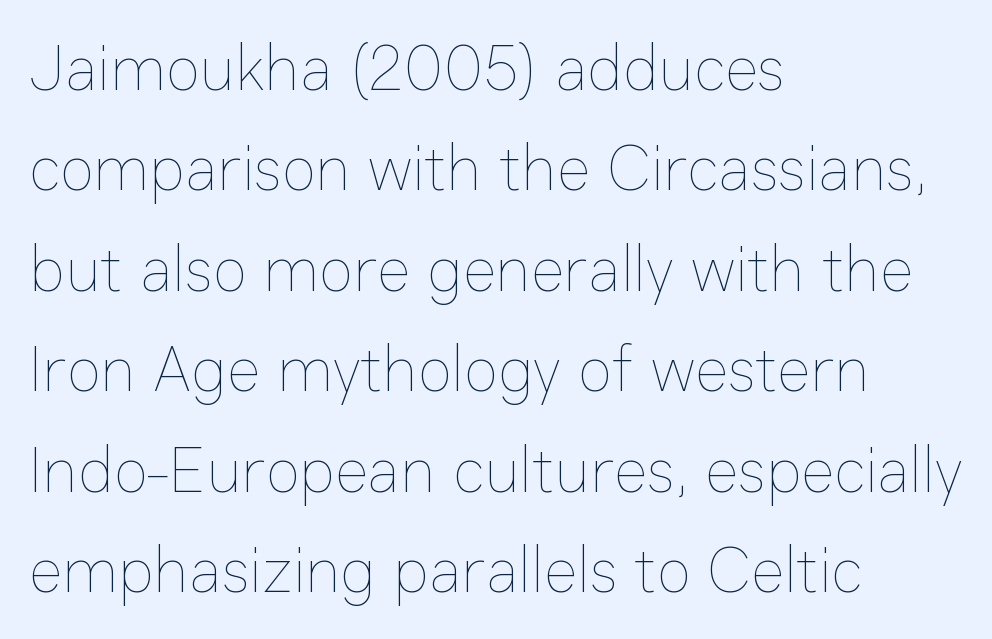
{"italic": "no", "bold": "no", "weight": "thin", "width": "normal", "stroke_contrast": "low", "x_height": "medium", "monospaced": "no", "underline": "no", "align": "left", "line_spacing": "normal", "line_spacing_ratio": 1.57, "letter_spacing": "normal", "letter_spacing_em": 0.0, "glyph_px": 64}
